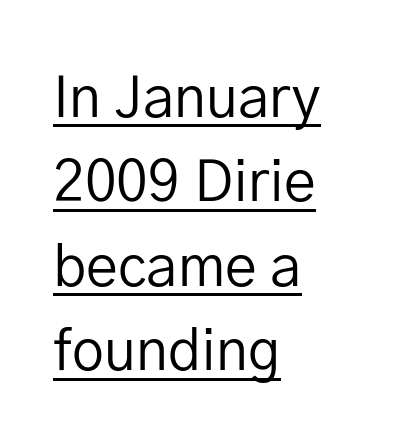
Q: Is the text bold? A: No.
Q: Is the text italic (slanted)? A: No, it is upright.
Q: Is the typeface a serif or a sans-serif typeface? A: Sans-serif.
Q: Is the text underlined? A: Yes.
Q: How is the paragraph aligned? A: Left-aligned.
Q: Is the spacing between letters normal or unusually wide? A: Normal.
Q: Is the spacing between lines tight, normal or loose? A: Normal.
Q: Width (condensed, normal, or wide)? A: Normal.
Q: Stroke contrast? A: Low.
Q: x-height? A: Medium.
Q: Monospaced? A: No.
